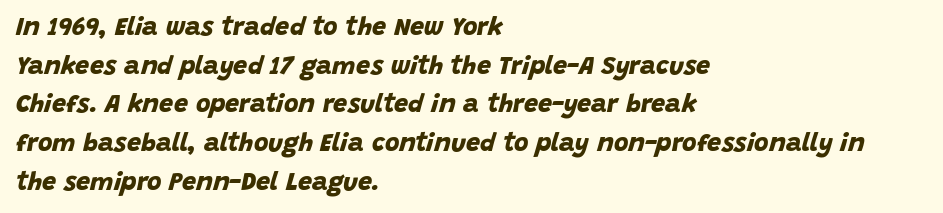
The ragged edge is on the right, which tells us the setting is flush left. Any mark beneath the type? The region is blank. The letters sit at their default tracking, neither squeezed nor spread. The face used here has the dense, thick strokes of a bold. Interline gaps are of average width in this sample.
